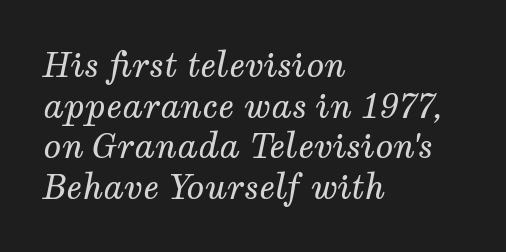
The image shows 33 px regular-weight serif type, italic (leaning right); set left-aligned, line spacing 1.23x, normal letter spacing, not underlined; medium stroke contrast and a medium x-height.
